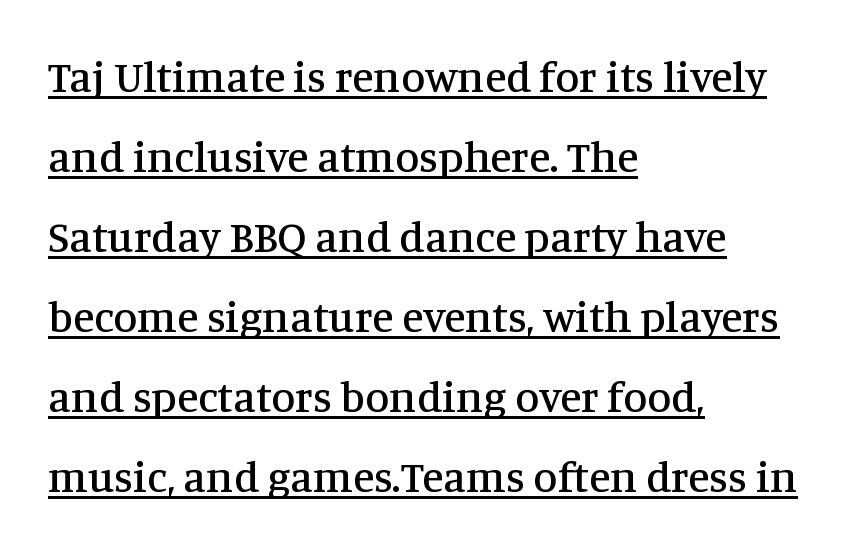
{"serif": "yes", "italic": "no", "width": "normal", "stroke_contrast": "medium", "x_height": "large", "monospaced": "no", "underline": "yes", "align": "left", "line_spacing_ratio": 1.82, "letter_spacing": "normal", "letter_spacing_em": 0.0, "glyph_px": 44}
